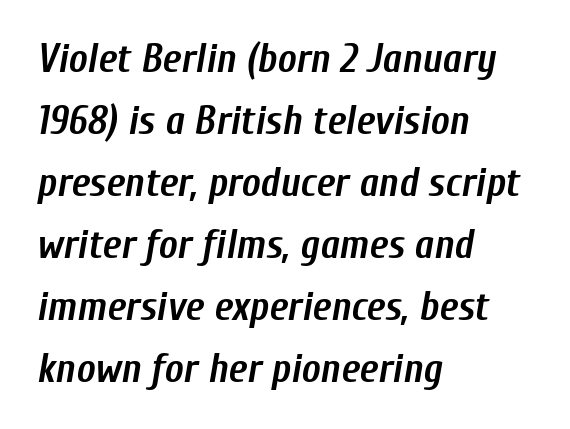
{"italic": "yes", "lean": "right", "slant_degrees": 10, "bold": "yes", "weight": "semibold", "width": "condensed", "stroke_contrast": "low", "x_height": "medium", "monospaced": "no", "underline": "no", "align": "left", "line_spacing": "normal", "line_spacing_ratio": 1.55, "letter_spacing": "normal", "letter_spacing_em": 0.0, "glyph_px": 40}
